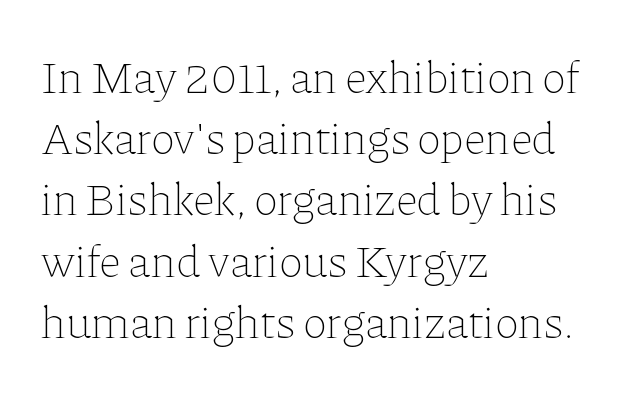
Vertically, the passage feels balanced, rows spaced as you'd expect. Think standard paragraph weight, or any step lighter than that. The ragged edge is on the right, which tells us the setting is flush left. Designer's note — italics off, roman on. Anything drawn beneath the words? Only blank space. Spacing verdict: proportional, widths tailored to each character.
